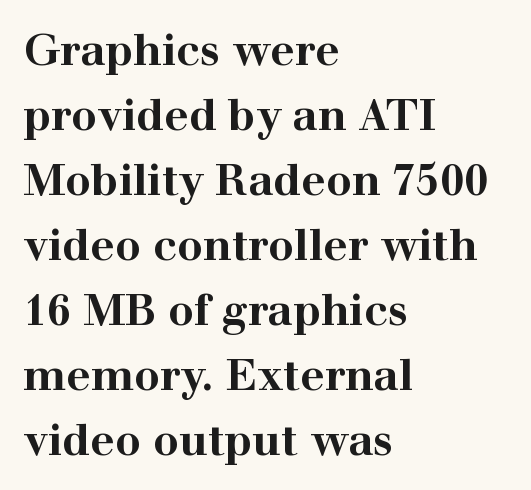
Q: Is the text bold? A: Yes.
Q: Is the text italic (slanted)? A: No, it is upright.
Q: Is the typeface a serif or a sans-serif typeface? A: Serif.
Q: Is the text underlined? A: No.
Q: How is the paragraph aligned? A: Left-aligned.
Q: Is the spacing between letters normal or unusually wide? A: Normal.
Q: Is the spacing between lines tight, normal or loose? A: Normal.
Q: Width (condensed, normal, or wide)? A: Wide.
Q: Stroke contrast? A: High.
Q: x-height? A: Medium.
Q: Monospaced? A: No.
